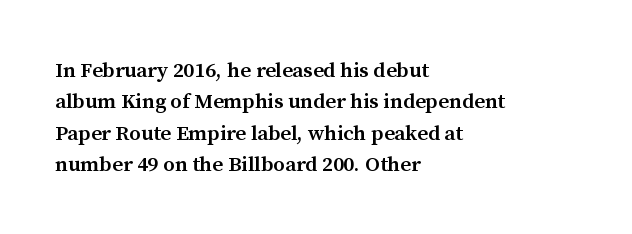
{"italic": "no", "bold": "semi", "underline": "no", "align": "left", "line_spacing": "normal", "line_spacing_ratio": 1.49, "letter_spacing": "normal", "letter_spacing_em": 0.0, "glyph_px": 21}
